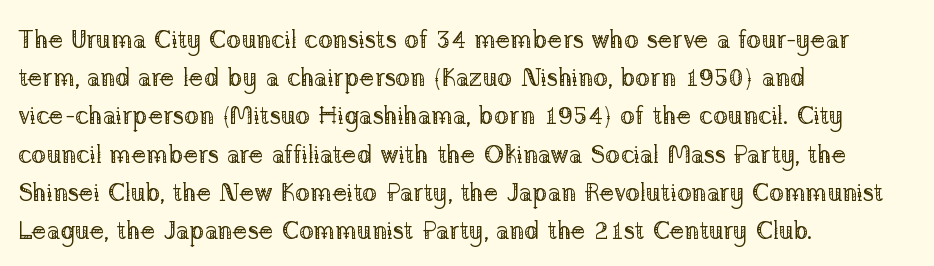
Q: Is the text bold? A: No.
Q: Is the text italic (slanted)? A: No, it is upright.
Q: Is the text underlined? A: No.
Q: How is the paragraph aligned? A: Left-aligned.
Q: Is the spacing between letters normal or unusually wide? A: Normal.
Q: Is the spacing between lines tight, normal or loose? A: Normal.
